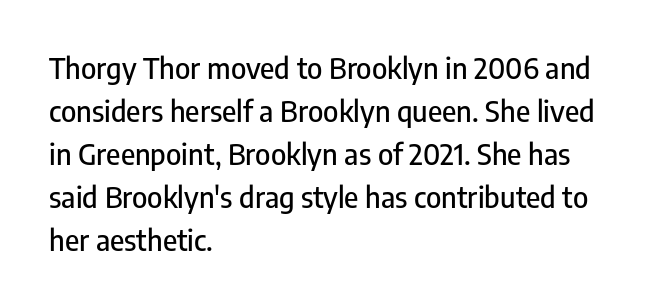
The image shows 29 px condensed sans-serif type, upright; set left-aligned, normal line spacing (1.48x), normal letter spacing, not underlined; low stroke contrast and a medium x-height.
